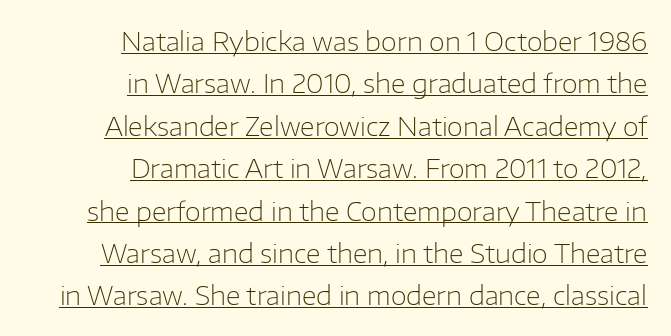
On a weight scale, this lands at 450 or below. Where is the straight margin? On the right. If you measured baseline to baseline, you'd find a middling distance. Is there any slant? The stems are plumb. Beneath each row of characters lies a ruled line.
